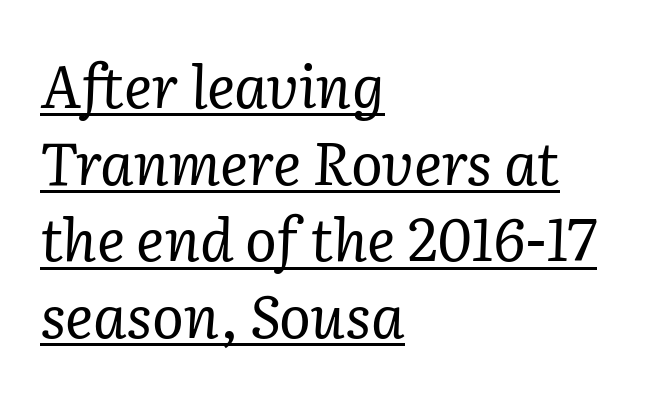
{"serif": "yes", "italic": "yes", "lean": "right", "slant_degrees": 2, "bold": "no", "weight": "regular", "width": "normal", "stroke_contrast": "low", "x_height": "medium", "monospaced": "no", "underline": "yes", "align": "left", "line_spacing": "normal", "line_spacing_ratio": 1.3, "letter_spacing": "normal", "letter_spacing_em": 0.0, "glyph_px": 59}
